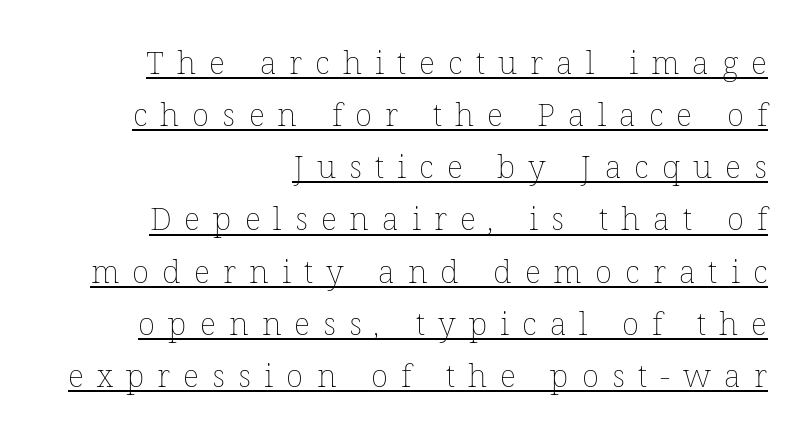
{"bold": "no", "weight": "thin", "width": "normal", "stroke_contrast": "low", "x_height": "medium", "monospaced": "no", "underline": "yes", "align": "right", "line_spacing": "normal", "line_spacing_ratio": 1.63, "letter_spacing": "wide", "letter_spacing_em": 0.41, "glyph_px": 32}
